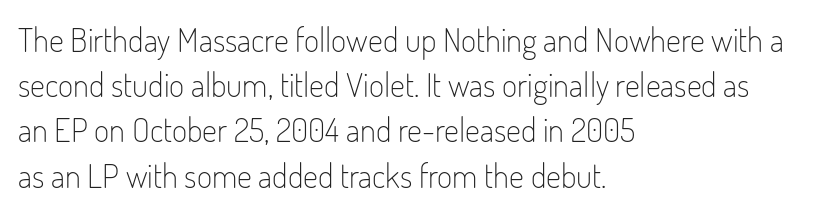
The image shows 33 px light, condensed sans-serif type, upright; set left-aligned, normal line spacing (1.37x), normal letter spacing, not underlined; low stroke contrast and a small x-height.
